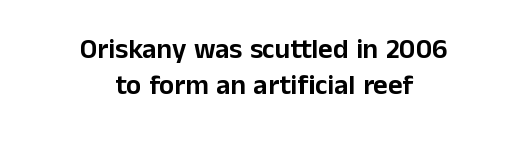
{"serif": "no", "italic": "no", "width": "normal", "stroke_contrast": "low", "x_height": "medium", "monospaced": "no", "underline": "no", "align": "center", "line_spacing": "normal", "line_spacing_ratio": 1.28, "letter_spacing": "normal", "letter_spacing_em": 0.0, "glyph_px": 28}
